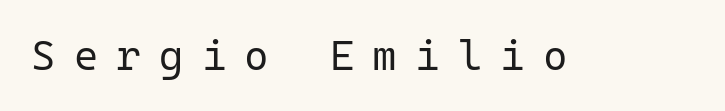
Q: Is the text bold? A: No.
Q: Is the text italic (slanted)? A: No, it is upright.
Q: Is the typeface a serif or a sans-serif typeface? A: Sans-serif.
Q: Is the text underlined? A: No.
Q: Is the spacing between letters normal or unusually wide? A: Unusually wide.
Q: Width (condensed, normal, or wide)? A: Normal.
Q: Stroke contrast? A: Low.
Q: x-height? A: Medium.
Q: Monospaced? A: Yes.
